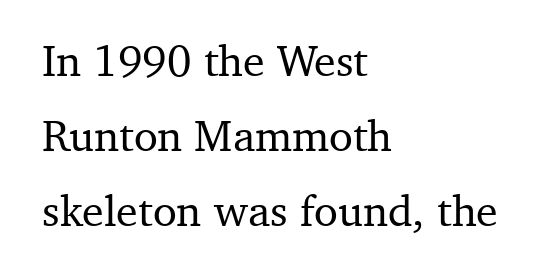
Q: Is the text italic (slanted)? A: No, it is upright.
Q: Is the typeface a serif or a sans-serif typeface? A: Serif.
Q: Is the text underlined? A: No.
Q: How is the paragraph aligned? A: Left-aligned.
Q: Is the spacing between letters normal or unusually wide? A: Normal.
Q: Is the spacing between lines tight, normal or loose? A: Normal.
Q: Width (condensed, normal, or wide)? A: Normal.
Q: Stroke contrast? A: Medium.
Q: x-height? A: Medium.
Q: Monospaced? A: No.
